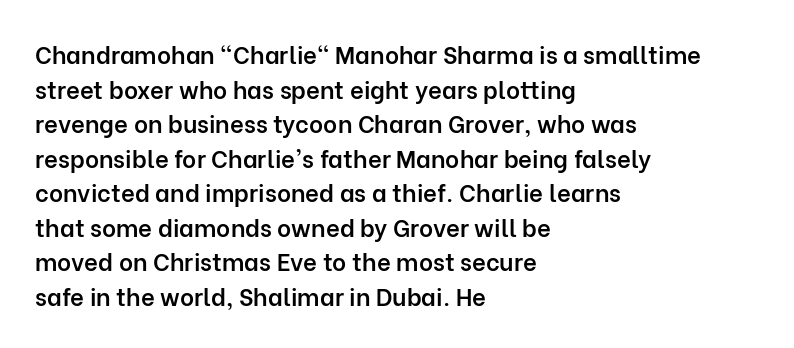
The image shows 24 px text type, upright; set left-aligned, normal line spacing (1.44x), normal letter spacing, not underlined.
